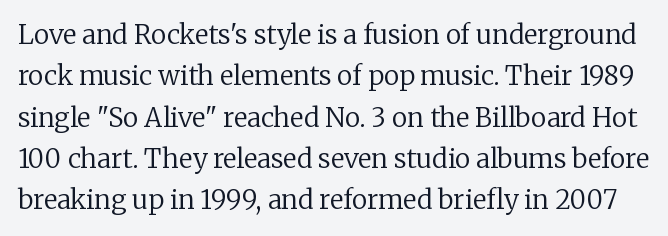
The strokes are not fattened; the text isn't bold. The line texture is even and compact thanks to regular tracking. These lines sit exactly where default settings would place them. Ordinary non-slanted type is in use.
